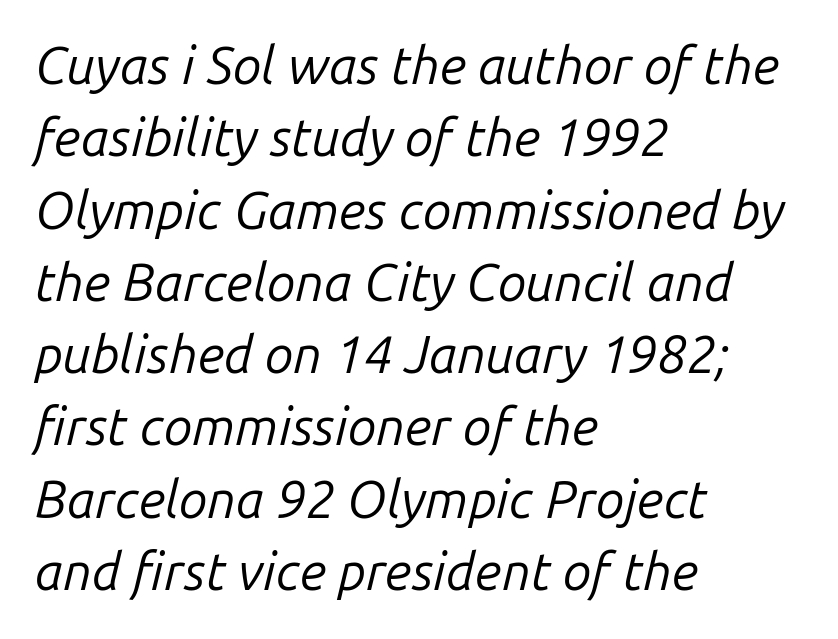
The image shows 52 px regular-weight type, italic (leaning right); set left-aligned, normal line spacing (1.39x), normal letter spacing, not underlined; low stroke contrast and a medium x-height.
